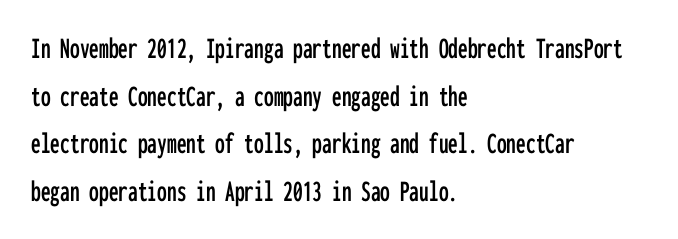
This block has exactly the height ordinary leading produces. The rendering keeps characters at their native spacing. The rendering anchors every line to the left-hand side. Regarding serifs, this sample does without them.
